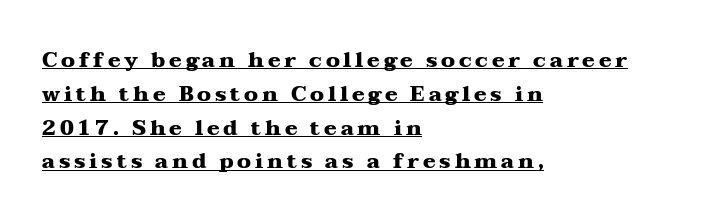
{"italic": "no", "bold": "yes", "underline": "yes", "align": "left", "line_spacing": "normal", "line_spacing_ratio": 1.61, "glyph_px": 21}
